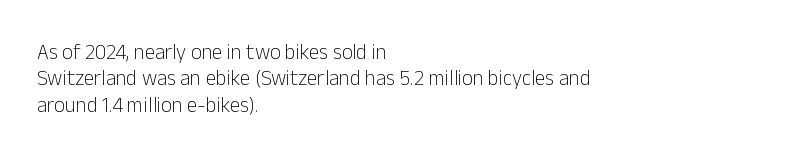
The image shows 21 px text type, upright; set left-aligned, normal line spacing (1.26x), normal letter spacing, not underlined.
